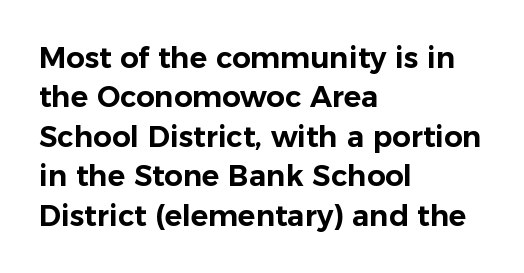
Visually the block forms a straight wall on the left and a jagged coastline on the right. How are the letters spaced? Ordinarily, with no added tracking. The font family rendered here belongs to the sans-serif group. Upright lettering throughout. Underlining? Definitely not there. Compared with typical paragraphs, the rows here are spaced about the same.
